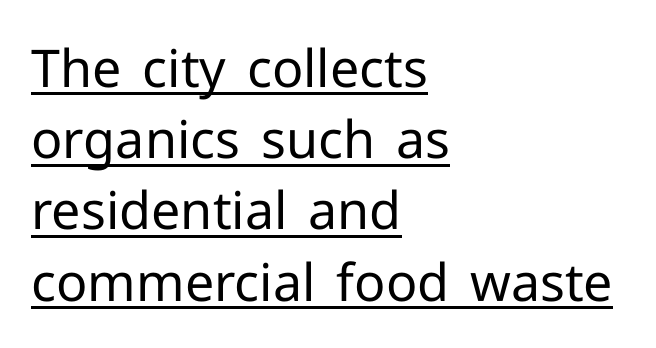
Q: Is the text bold? A: No.
Q: Is the text italic (slanted)? A: No, it is upright.
Q: Is the typeface a serif or a sans-serif typeface? A: Sans-serif.
Q: Is the text underlined? A: Yes.
Q: How is the paragraph aligned? A: Left-aligned.
Q: Is the spacing between letters normal or unusually wide? A: Normal.
Q: Is the spacing between lines tight, normal or loose? A: Normal.
Q: Width (condensed, normal, or wide)? A: Normal.
Q: Stroke contrast? A: Low.
Q: x-height? A: Medium.
Q: Monospaced? A: No.
